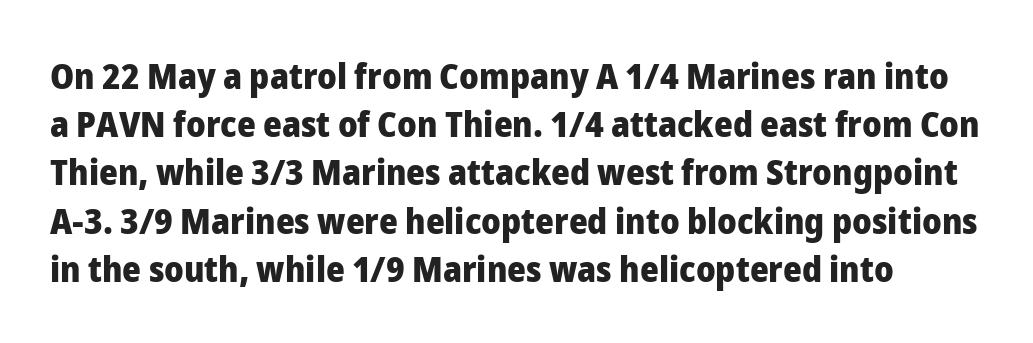
No extra tracking has been applied to these lines. Strokes here are thick enough to call this a true bold. Each letter keeps its own natural width here, so spacing adapts to shape. A bare baseline throughout the passage.
